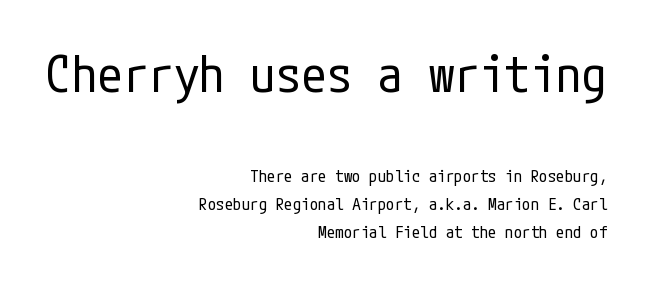
A student would notice the top passage is typeset larger than what follows. In CSS terms this would be text-align: right. A sans-serif font was chosen for this passage. Stroke thickness stays within the range of a standard reading face or lighter.
